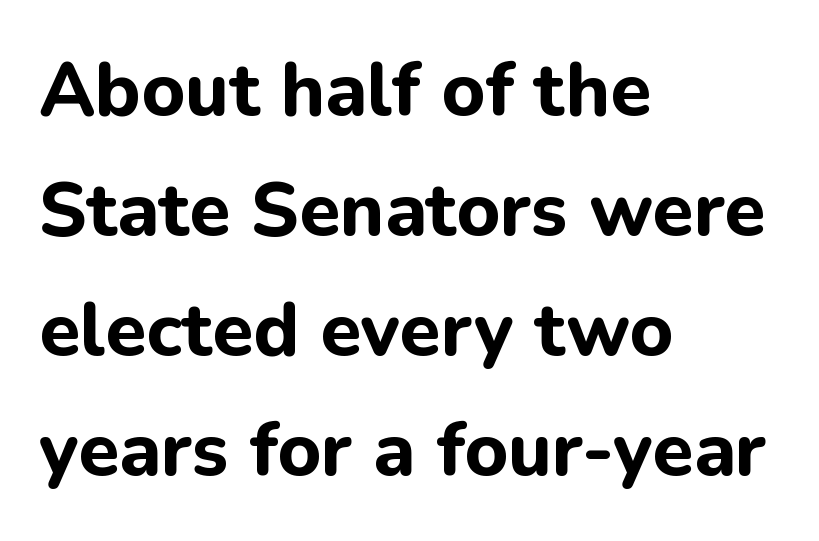
{"serif": "no", "italic": "no", "bold": "yes", "weight": "bold", "width": "normal", "stroke_contrast": "low", "x_height": "medium", "monospaced": "no", "underline": "no", "align": "left", "line_spacing": "normal", "line_spacing_ratio": 1.6, "letter_spacing": "normal", "letter_spacing_em": 0.0, "glyph_px": 75}
